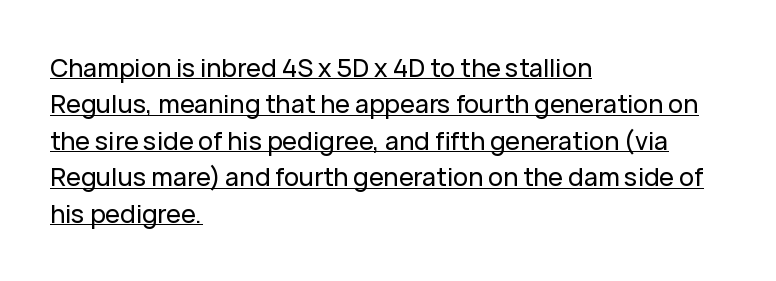
{"italic": "no", "underline": "yes", "align": "left", "line_spacing": "normal", "line_spacing_ratio": 1.46, "letter_spacing": "normal", "letter_spacing_em": 0.0, "glyph_px": 25}
